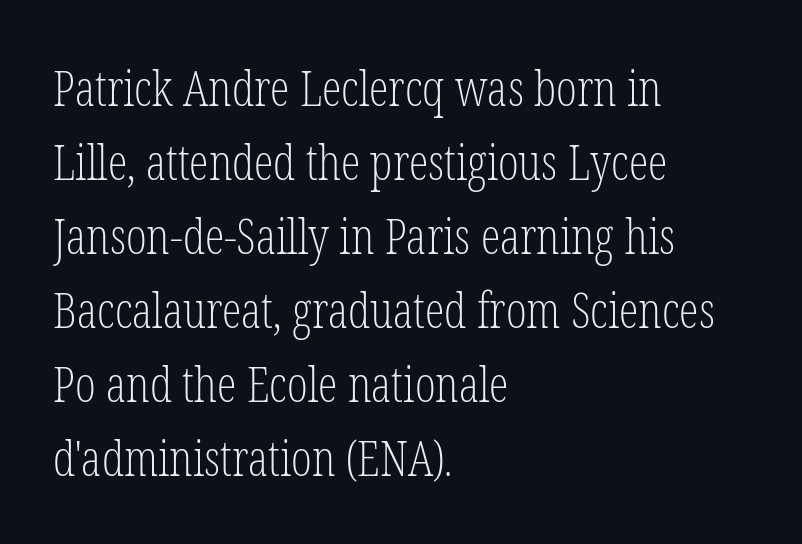
Short note: letters normally spaced. The block of text has a typical density, with ordinary space between rows. Alignment: flush left. This rendering features lettering with no underline.
